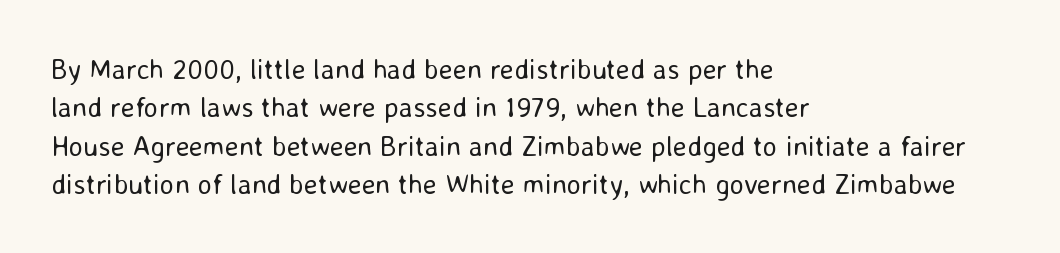
{"serif": "no", "italic": "no", "bold": "no", "weight": "regular", "width": "normal", "stroke_contrast": "low", "x_height": "medium", "monospaced": "no", "underline": "no", "align": "left", "line_spacing": "normal", "line_spacing_ratio": 1.37, "letter_spacing": "normal", "letter_spacing_em": 0.0, "glyph_px": 28}
